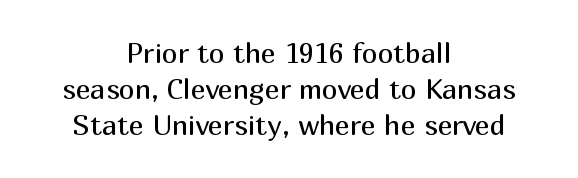
Looks like regular typesetting: each glyph gets only the width it needs. Unbolded letterforms with no extra heft. A centered setting, common on invitations and titles, is used for this passage. Regular leading. Are there feet on the stems? There aren't — it's a sans. In terms of letterspacing, this is plain default setting.
